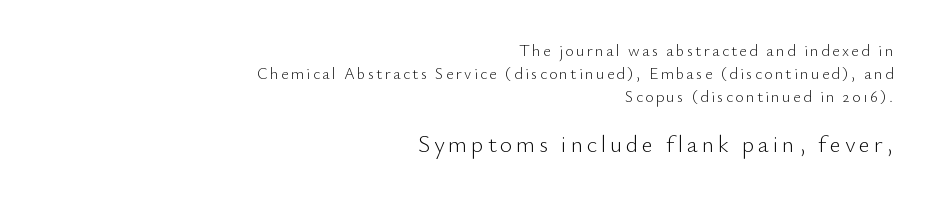
Any mark beneath the type? The region is blank. Regarding leading, the lines here are spaced in the standard way. This is the regular roman posture of the typeface. Every row of glyphs terminates at an identical x-position on the right.
